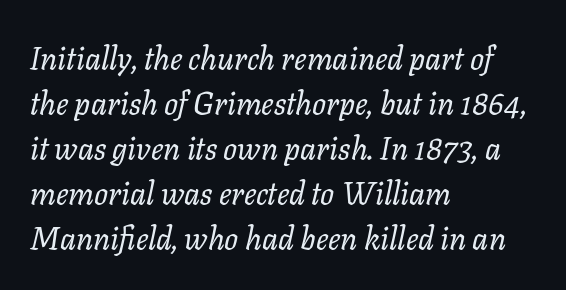
Between one letter and the next there's only the usual sliver of space. The string is rendered with underlining switched off. Whoever set this chose a conventional vertical rhythm. The font sits on the lighter half of the weight spectrum, regular included. Would a proofreader flag this as italicized? Yes. The letters advance in unequal steps, a hallmark of proportional type.
